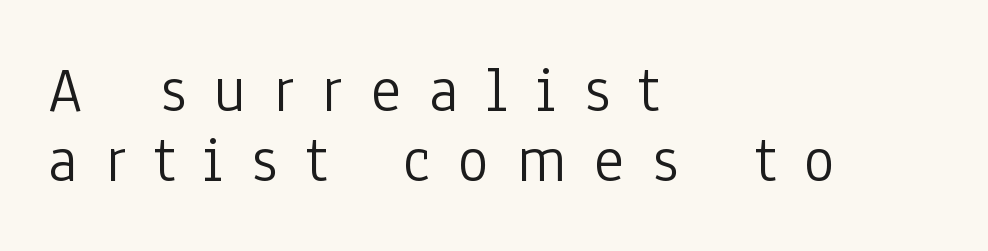
Spacing verdict: proportional, widths tailored to each character. Note: no serifs on the glyphs. Each stroke keeps to a modest, everyday thickness or less. Style check: upright. The foot of each line stays bare and open.
